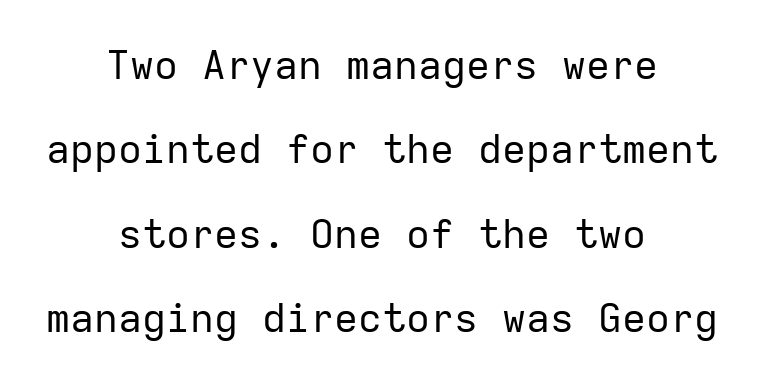
Q: Is the text bold? A: No.
Q: Is the text italic (slanted)? A: No, it is upright.
Q: Is the typeface a serif or a sans-serif typeface? A: Sans-serif.
Q: Is the text underlined? A: No.
Q: How is the paragraph aligned? A: Centered.
Q: Is the spacing between letters normal or unusually wide? A: Normal.
Q: Is the spacing between lines tight, normal or loose? A: Loose.
Q: Width (condensed, normal, or wide)? A: Normal.
Q: Stroke contrast? A: Low.
Q: x-height? A: Medium.
Q: Monospaced? A: Yes.
